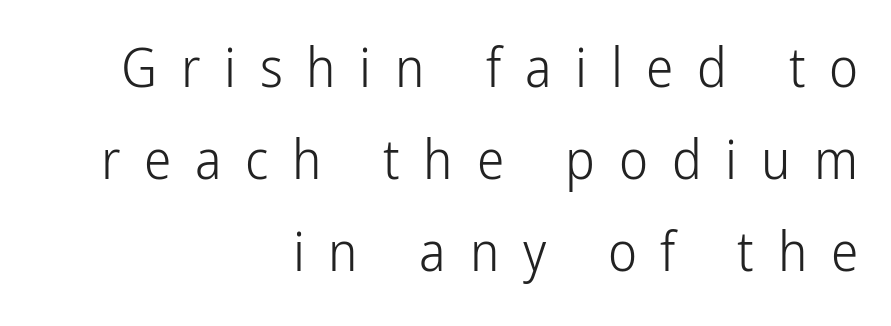
The image shows 55 px light, condensed sans-serif type, upright; set right-aligned, normal line spacing (1.67x), unusually wide letter spacing (+0.43 em), not underlined; low stroke contrast and a medium x-height.
